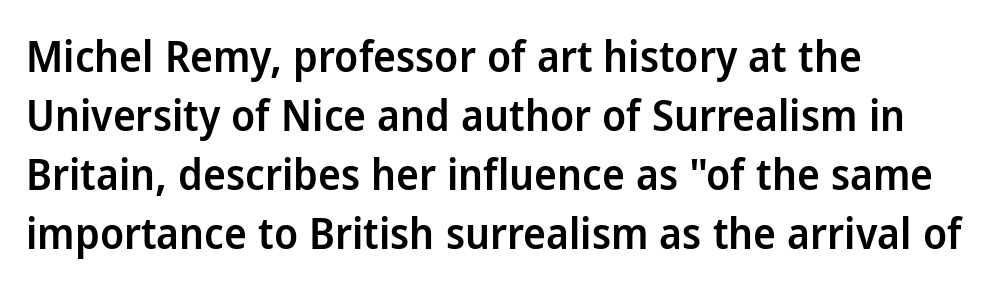
The typeface chosen for these lines omits serifs. The area under the type is left untouched. The vertical gap from one line to the next is medium. This is moderately heavy type, rendered in semibold. The text block is weighted toward the left margin, trailing off unevenly rightward. The passage shown has conventional tracking throughout.
